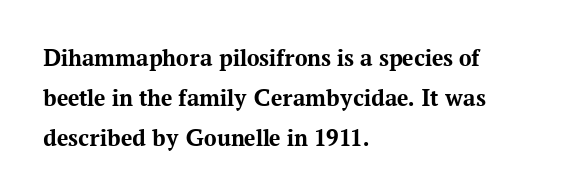
{"italic": "no", "bold": "yes", "underline": "no", "align": "left", "line_spacing": "normal", "line_spacing_ratio": 1.6, "letter_spacing": "normal", "letter_spacing_em": 0.0, "glyph_px": 25}
